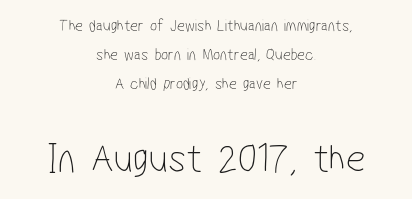
The image shows 42 px thin, condensed sans-serif type; set centered, line spacing 1.72x, normal letter spacing, not underlined; the second (bottom) block is 2.47x larger; low stroke contrast and a medium x-height.
